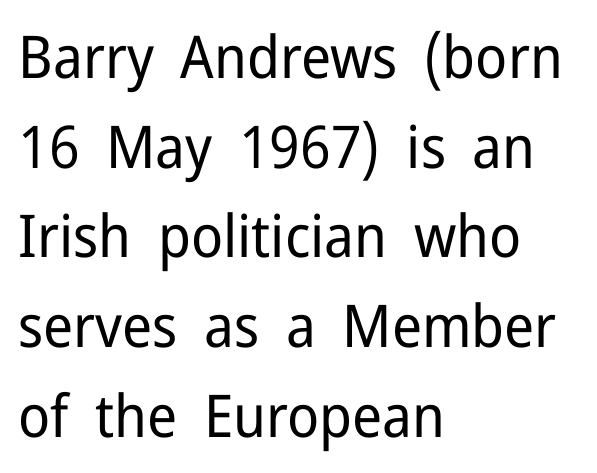
Q: Is the text bold? A: No.
Q: Is the text italic (slanted)? A: No, it is upright.
Q: Is the typeface a serif or a sans-serif typeface? A: Sans-serif.
Q: Is the text underlined? A: No.
Q: How is the paragraph aligned? A: Left-aligned.
Q: Is the spacing between letters normal or unusually wide? A: Normal.
Q: Is the spacing between lines tight, normal or loose? A: Normal.
Q: Width (condensed, normal, or wide)? A: Normal.
Q: Stroke contrast? A: Low.
Q: x-height? A: Medium.
Q: Monospaced? A: No.
